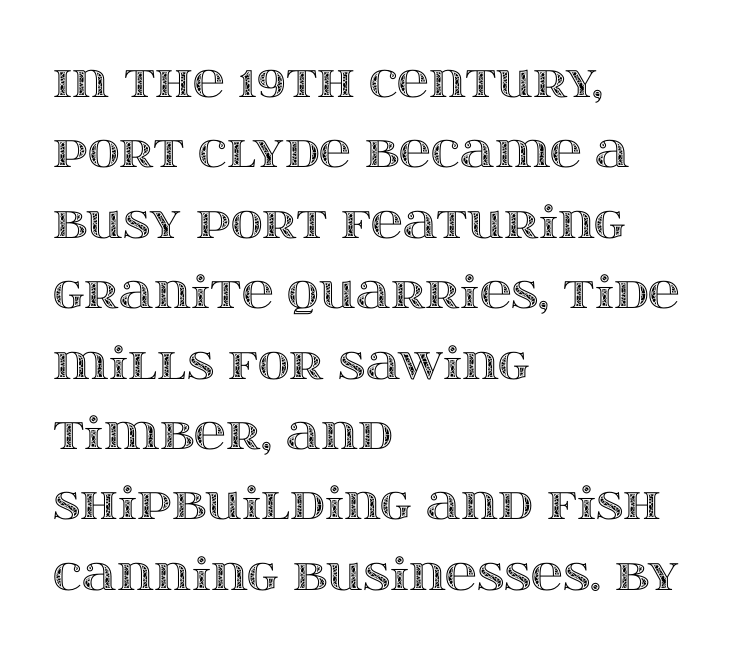
The image shows 44 px wide type, upright; set left-aligned, normal line spacing (1.6x), normal letter spacing, not underlined; a large x-height.
